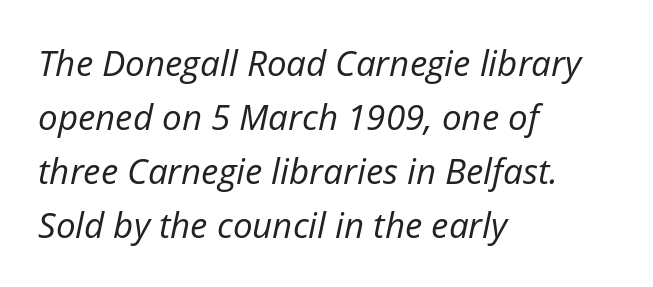
The image shows 35 px regular-weight type, italic (leaning right); set left-aligned, normal line spacing (1.54x), normal letter spacing, not underlined; low stroke contrast and a medium x-height.
